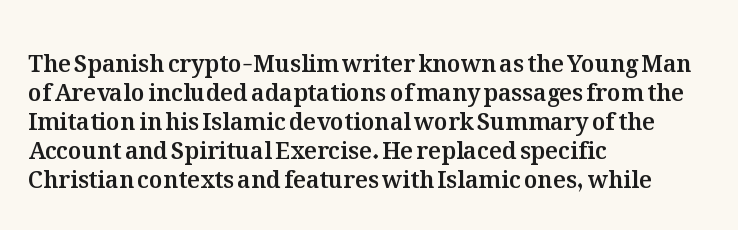
Q: Is the text italic (slanted)? A: No, it is upright.
Q: Is the text underlined? A: No.
Q: How is the paragraph aligned? A: Left-aligned.
Q: Is the spacing between letters normal or unusually wide? A: Normal.
Q: Is the spacing between lines tight, normal or loose? A: Normal.
